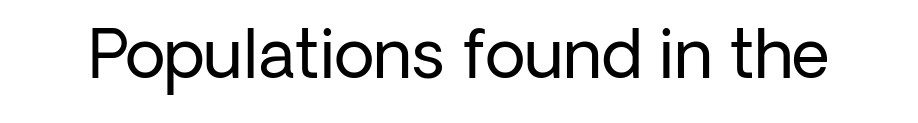
Q: Is the text bold? A: No.
Q: Is the text italic (slanted)? A: No, it is upright.
Q: Is the typeface a serif or a sans-serif typeface? A: Sans-serif.
Q: Is the text underlined? A: No.
Q: Is the spacing between letters normal or unusually wide? A: Normal.
Q: Width (condensed, normal, or wide)? A: Normal.
Q: Stroke contrast? A: Low.
Q: x-height? A: Medium.
Q: Monospaced? A: No.
